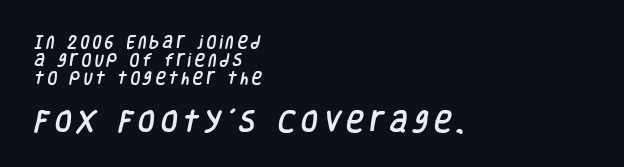
{"underline": "no", "align": "left", "line_spacing": "normal", "line_spacing_ratio": 1.3, "letter_spacing": "wide", "letter_spacing_em": 0.24, "larger_block": "second", "size_ratio": 1.71, "glyph_px": 24}
